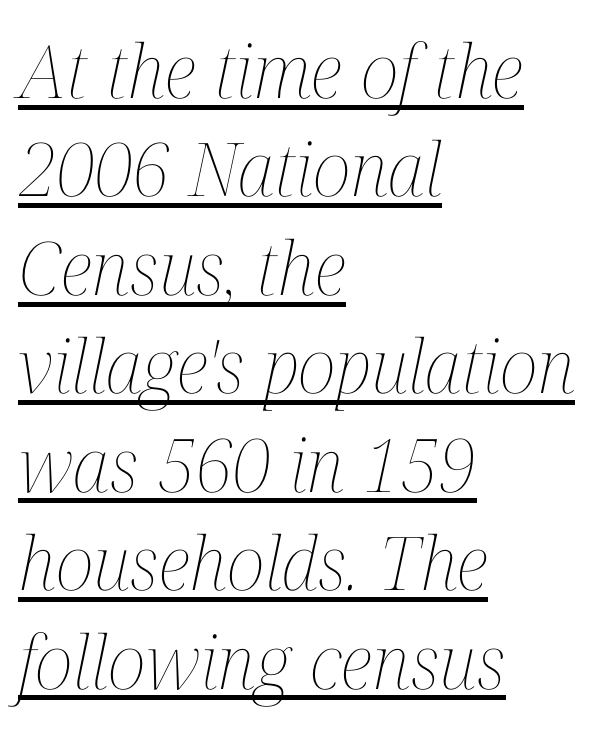
Is the block centered? No — it sits flush against the left margin. Does extra space separate the letters? No, they use regular spacing. Stems here are at most as thick as an everyday book face. Regarding leading, the lines here are spaced in the standard way. The rendering uses natural spacing where letterforms have individual widths.
